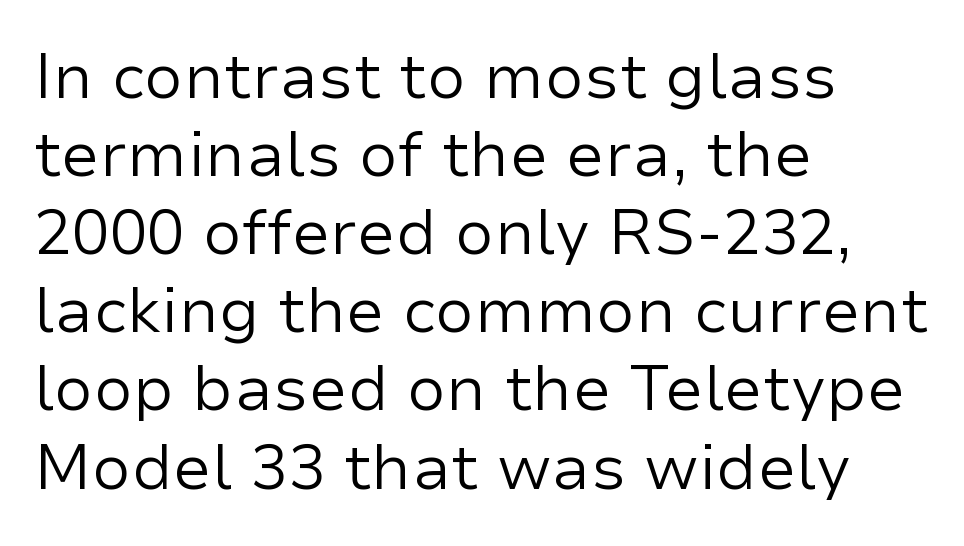
One-word summary of the alignment: left. You could call the tracking neutral — neither tight nor loose. Italic? Not at all — the glyphs are vertical. Spacing verdict: proportional, widths tailored to each character. Typographically, this falls in the sans-serif category.
